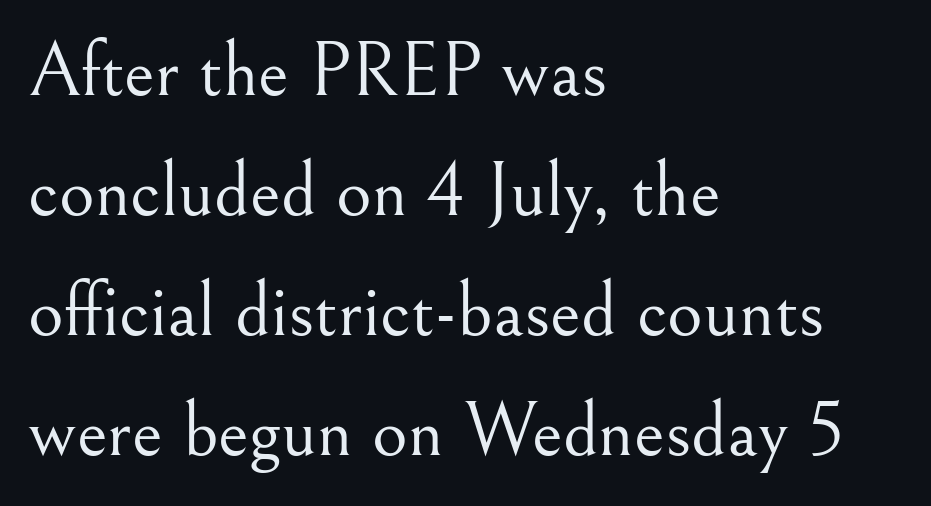
In terms of posture, this sample is upright. The passage shown is typed in a proportional face where columns would drift. You can tell from the footed stems that serif type was used. The strokes are not fattened; the text isn't bold. Leading matches the norm, producing a regular column.
